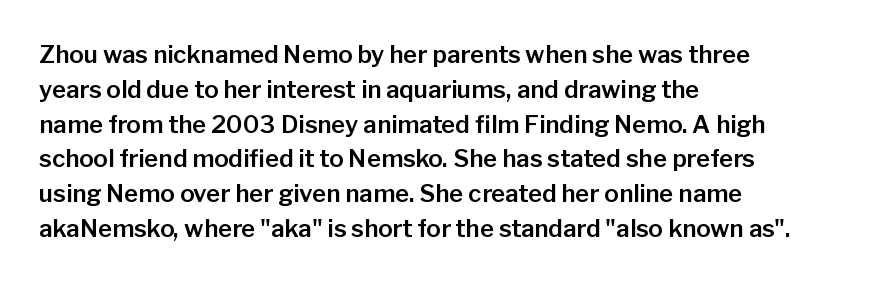
The image shows 24 px text type, upright; set left-aligned, normal line spacing (1.45x), normal letter spacing, not underlined.
